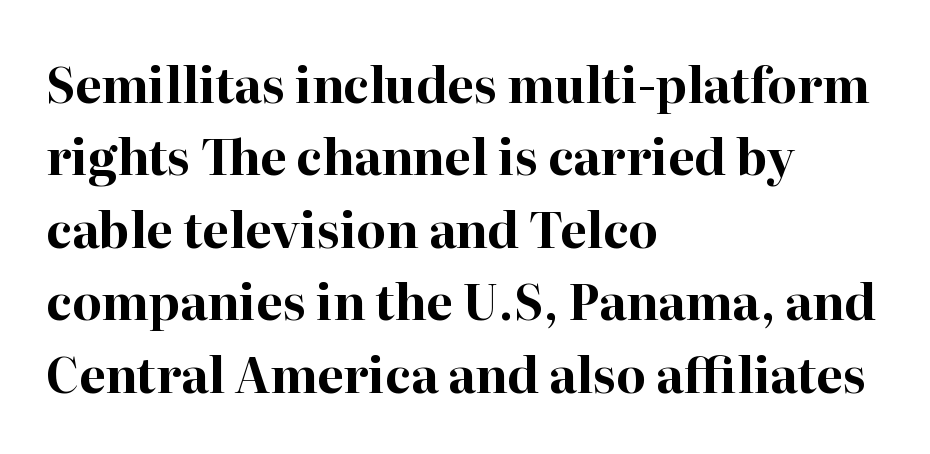
Leftover space on each line is placed entirely after the last word. The lines sit at an ordinary, default distance from one another. A typesetter would mark this as roman, not italic. Is the type bold? Yes — the strokes are clearly thick and heavy. Are there feet on the stems? There are — it's a serif.
